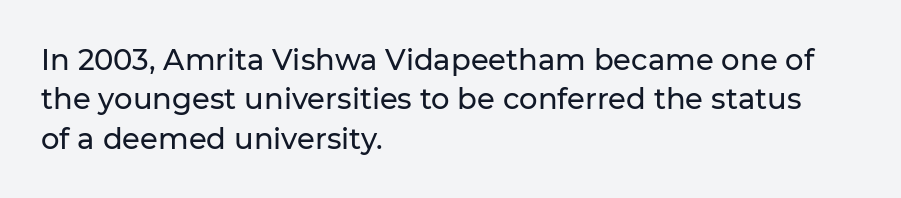
The image shows 29 px sans-serif type, upright; set left-aligned, normal line spacing (1.36x), normal letter spacing, not underlined; low stroke contrast and a medium x-height.
